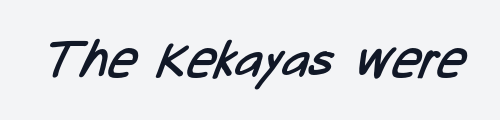
Nothing heavy about these letters — not bold at all. The area under the type is left untouched. Caption: standard tracking, unaltered. To sum up the face: it is a sans, with no serifs. The passage shown is typed in a proportional face where columns would drift.
